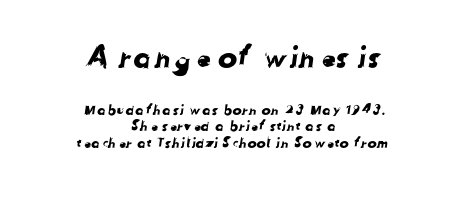
Q: Is the typeface a serif or a sans-serif typeface? A: Sans-serif.
Q: Is the text underlined? A: No.
Q: How is the paragraph aligned? A: Centered.
Q: Is the spacing between letters normal or unusually wide? A: Normal.
Q: Which block of text is set in a larger size, the first (top) or the second (bottom)? A: The first (top) one.
Q: Width (condensed, normal, or wide)? A: Normal.
Q: Stroke contrast? A: Low.
Q: x-height? A: Medium.
Q: Monospaced? A: No.
